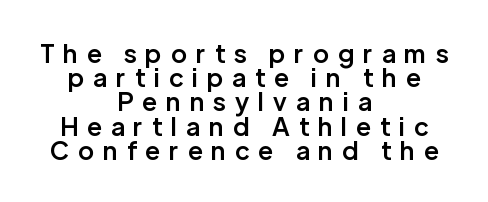
The image shows 25 px text type, upright; set centered, tight line spacing (0.97x), unusually wide letter spacing (+0.37 em), not underlined.
